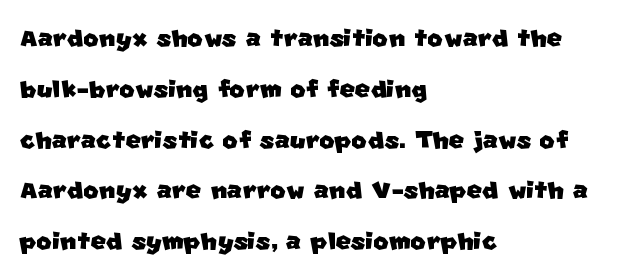
Stroke terminals: plain, sans-serif. Short note: letters normally spaced. Is the block centered? No — it sits flush against the left margin. Descender tails drop into unmarked territory.
